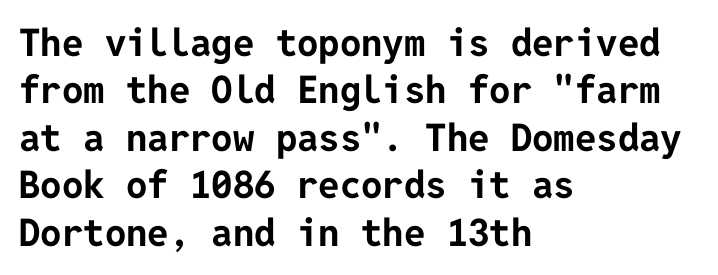
Q: Is the text bold? A: Yes.
Q: Is the text italic (slanted)? A: No, it is upright.
Q: Is the typeface a serif or a sans-serif typeface? A: Sans-serif.
Q: Is the text underlined? A: No.
Q: How is the paragraph aligned? A: Left-aligned.
Q: Is the spacing between letters normal or unusually wide? A: Normal.
Q: Is the spacing between lines tight, normal or loose? A: Normal.
Q: Width (condensed, normal, or wide)? A: Normal.
Q: Stroke contrast? A: Low.
Q: x-height? A: Medium.
